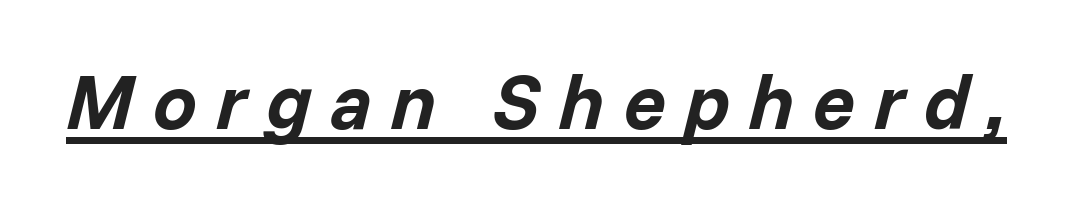
Q: Is the text bold? A: Yes.
Q: Is the text italic (slanted)? A: Yes, it leans right by about 14 degrees.
Q: Is the text underlined? A: Yes.
Q: Is the spacing between letters normal or unusually wide? A: Unusually wide.
Q: Width (condensed, normal, or wide)? A: Normal.
Q: Stroke contrast? A: Low.
Q: x-height? A: Medium.
Q: Monospaced? A: No.
